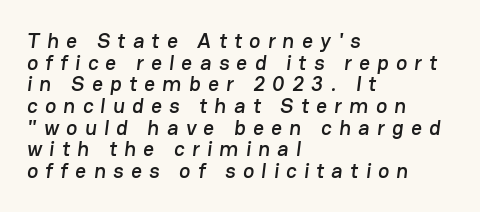
Q: Is the text underlined? A: No.
Q: How is the paragraph aligned? A: Left-aligned.
Q: Is the spacing between letters normal or unusually wide? A: Unusually wide.
Q: Is the spacing between lines tight, normal or loose? A: Tight.
